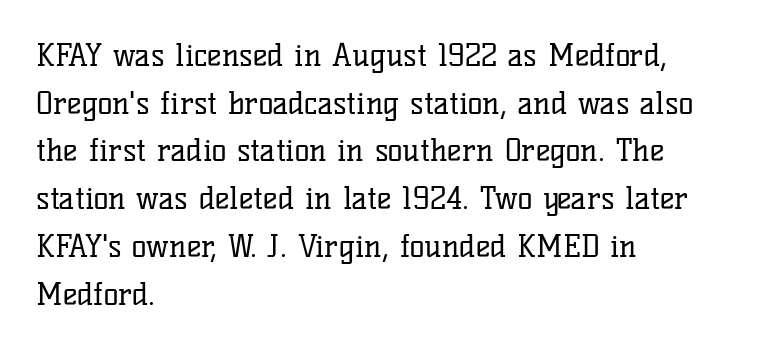
The image shows 31 px regular-weight serif type, upright; set left-aligned, normal line spacing (1.54x), normal letter spacing, not underlined; low stroke contrast and a medium x-height.
